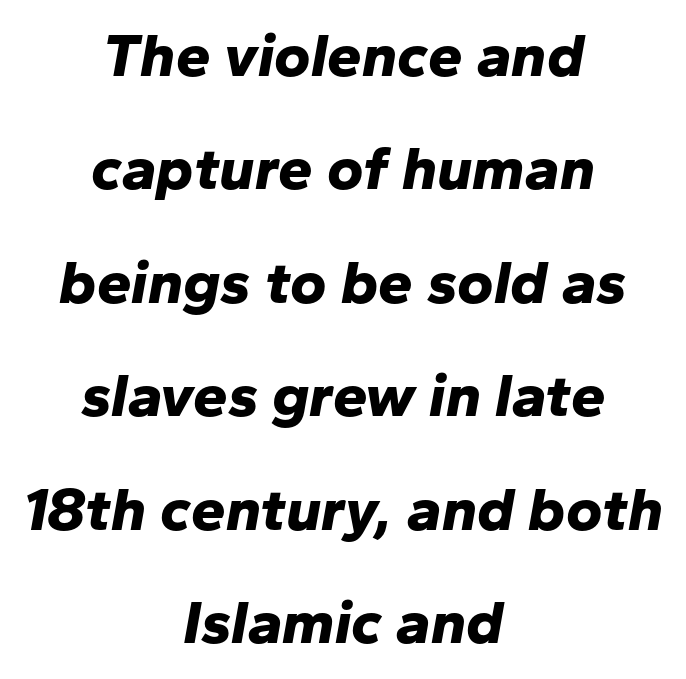
The image shows 62 px bold type, italic (leaning right); set centered, line spacing 1.83x, normal letter spacing, not underlined; low stroke contrast and a medium x-height.
